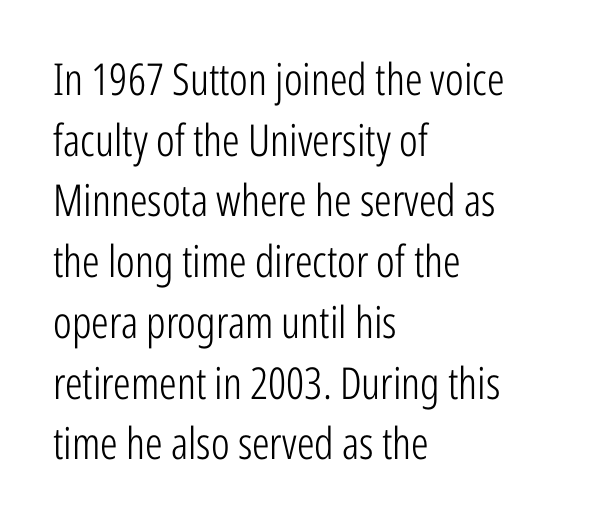
The image shows 44 px light, condensed sans-serif type, upright; set left-aligned, normal line spacing (1.38x), normal letter spacing, not underlined; low stroke contrast and a medium x-height.
